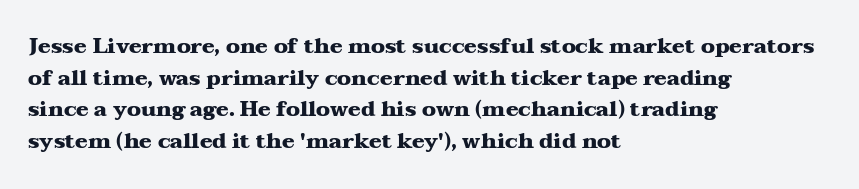
{"italic": "no", "bold": "yes", "underline": "no", "align": "left", "line_spacing": "normal", "line_spacing_ratio": 1.51, "letter_spacing": "normal", "letter_spacing_em": 0.0, "glyph_px": 21}
